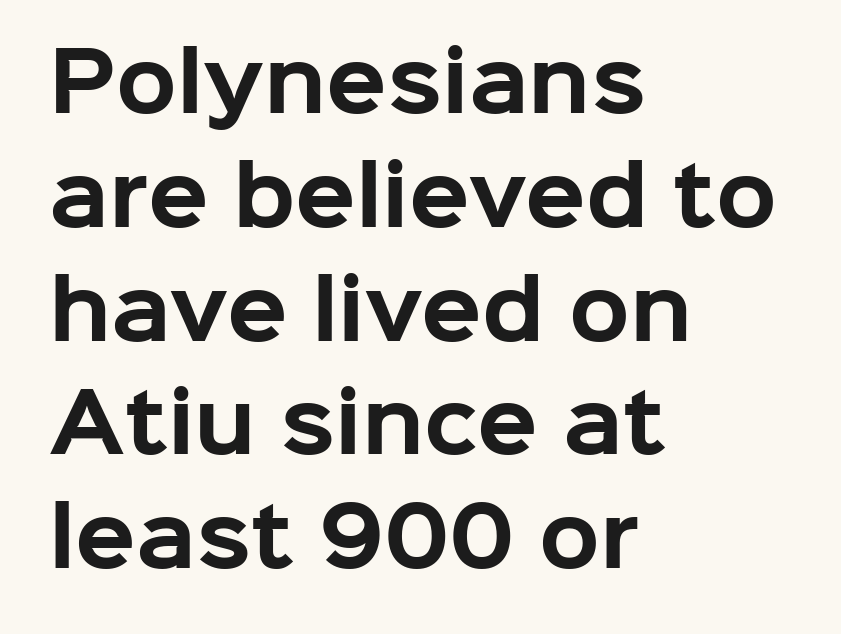
Horizontally, the lines are justified to the leading edge only. Italic: no, the glyphs are upright roman. Thick stems and heavy bowls — unmistakably bold. Spacing verdict: proportional, widths tailored to each character. Students, observe: this is what conventionally led text looks like. Lines of text with bare space underneath.
